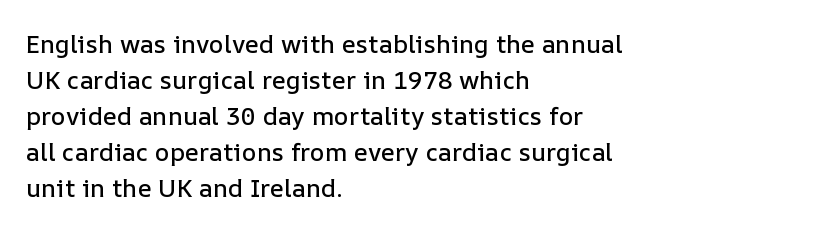
{"italic": "no", "underline": "no", "align": "left", "line_spacing": "normal", "line_spacing_ratio": 1.44, "letter_spacing": "normal", "letter_spacing_em": 0.0, "glyph_px": 25}
